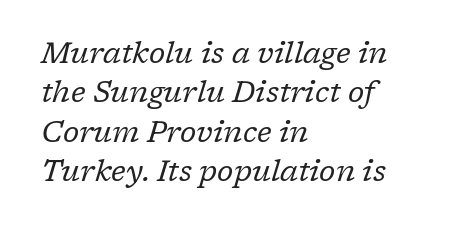
{"serif": "yes", "italic": "yes", "lean": "right", "slant_degrees": 17, "bold": "no", "weight": "regular", "width": "normal", "stroke_contrast": "low", "x_height": "medium", "monospaced": "no", "underline": "no", "align": "left", "line_spacing": "normal", "line_spacing_ratio": 1.36, "letter_spacing": "normal", "letter_spacing_em": 0.0, "glyph_px": 29}
